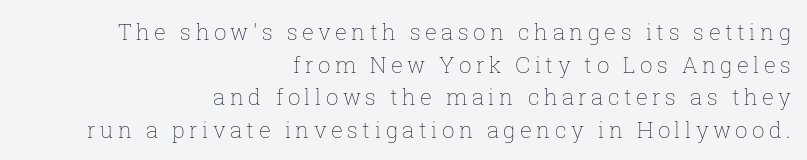
{"italic": "no", "bold": "no", "underline": "no", "align": "right", "line_spacing": "normal", "line_spacing_ratio": 1.48, "letter_spacing": "wide", "letter_spacing_em": 0.2, "glyph_px": 22}
